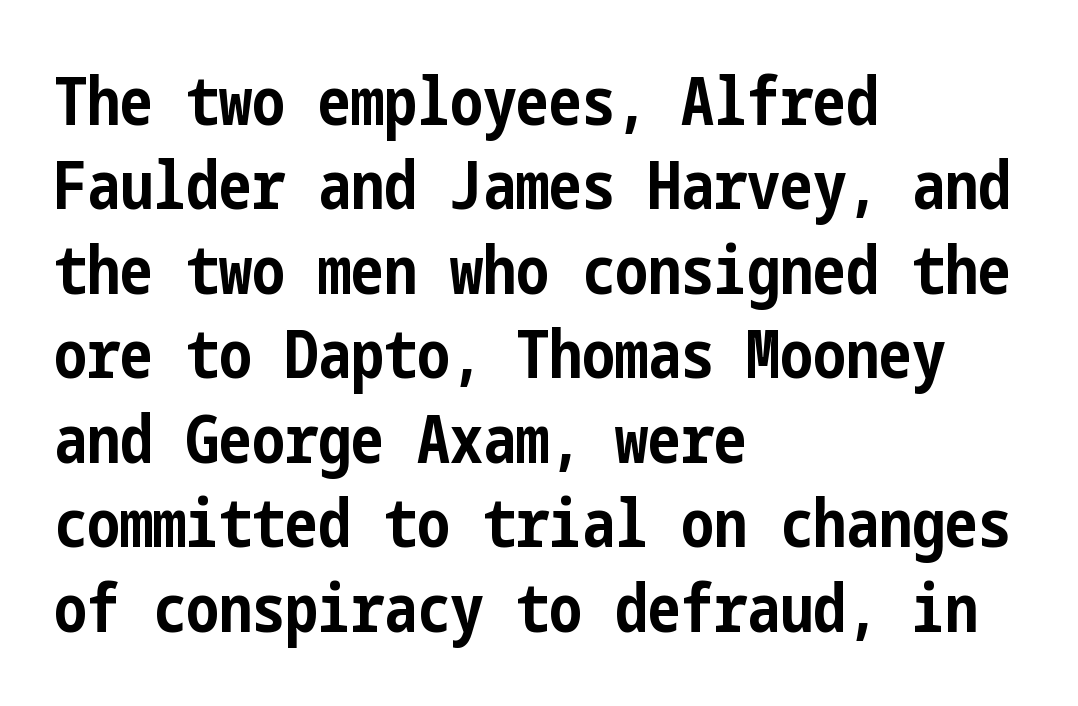
The image shows 66 px bold, condensed sans-serif type, upright; set left-aligned, normal line spacing (1.28x), normal letter spacing, not underlined; low stroke contrast and a medium x-height.
